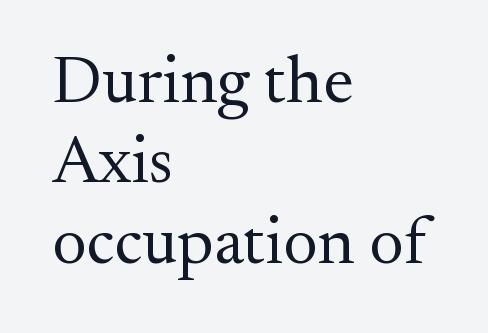
{"serif": "yes", "italic": "no", "bold": "no", "weight": "regular", "width": "normal", "stroke_contrast": "medium", "x_height": "small", "monospaced": "no", "underline": "no", "align": "left", "line_spacing_ratio": 1.2, "letter_spacing": "normal", "letter_spacing_em": 0.0, "glyph_px": 67}
